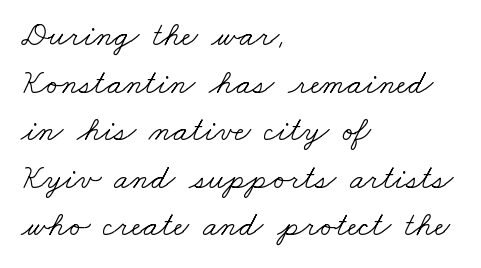
The image shows 34 px light, wide serif type; set left-aligned, normal line spacing (1.4x), normal letter spacing, not underlined; low stroke contrast and a small x-height.
